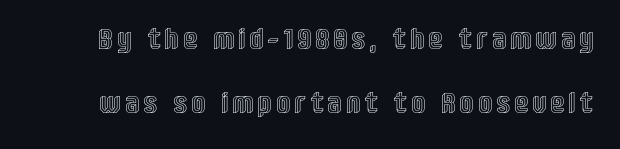
The image shows 28 px condensed type, upright; set loose line spacing (2.28x), unusually wide letter spacing (+0.22 em), not underlined; a large x-height.
